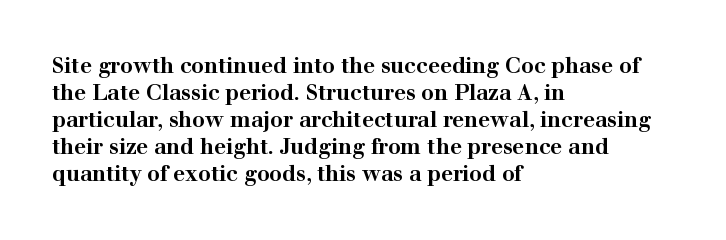
The space directly below the letters is spotless. In terms of leading, this rendering sits right in the middle. Notice how the stems are strictly vertical — no italics here. Honestly, the letter spacing is just normal — you wouldn't notice it. Typesetter's note: full bold, strokes at maximum text heaviness.
